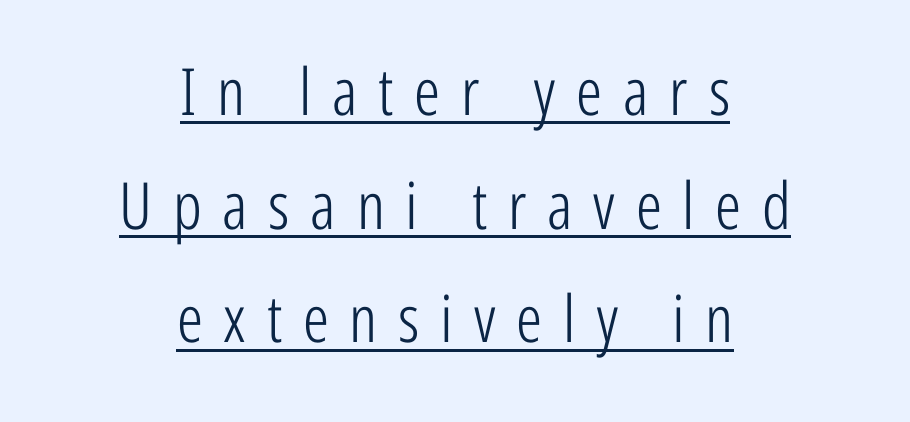
{"serif": "no", "italic": "no", "bold": "no", "weight": "light", "width": "condensed", "stroke_contrast": "low", "x_height": "medium", "monospaced": "no", "underline": "yes", "align": "center", "line_spacing_ratio": 1.75, "letter_spacing": "wide", "letter_spacing_em": 0.32, "glyph_px": 65}
